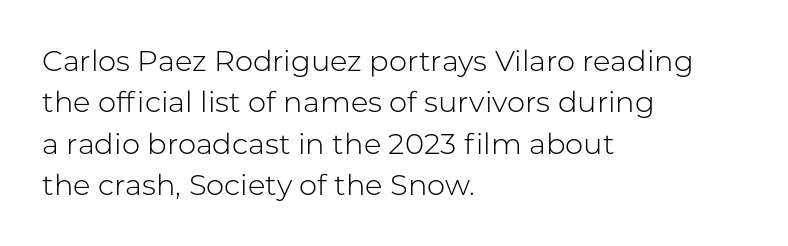
{"serif": "no", "italic": "no", "bold": "no", "weight": "light", "width": "normal", "stroke_contrast": "low", "x_height": "medium", "monospaced": "no", "underline": "no", "align": "left", "line_spacing": "normal", "line_spacing_ratio": 1.43, "letter_spacing": "normal", "letter_spacing_em": 0.0, "glyph_px": 29}
